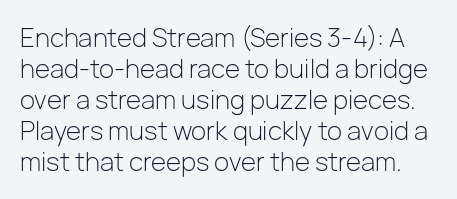
{"italic": "no", "bold": "no", "underline": "no", "line_spacing_ratio": 1.24, "letter_spacing": "normal", "letter_spacing_em": 0.0, "glyph_px": 25}
